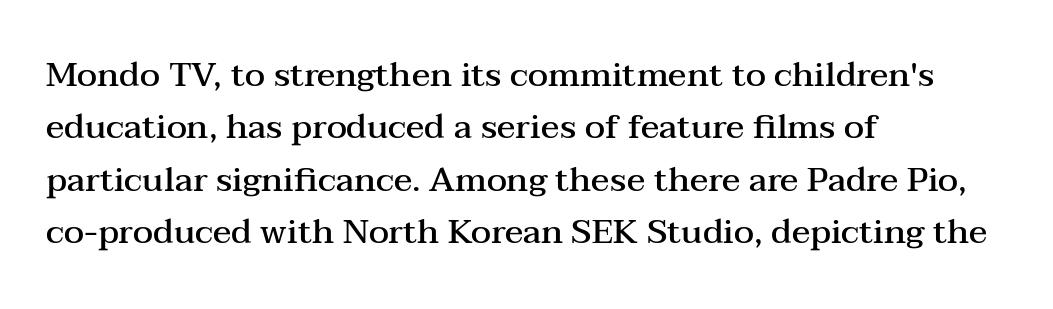
The image shows 34 px semibold, wide serif type, upright; set left-aligned, normal line spacing (1.54x), normal letter spacing, not underlined; medium stroke contrast and a medium x-height.
